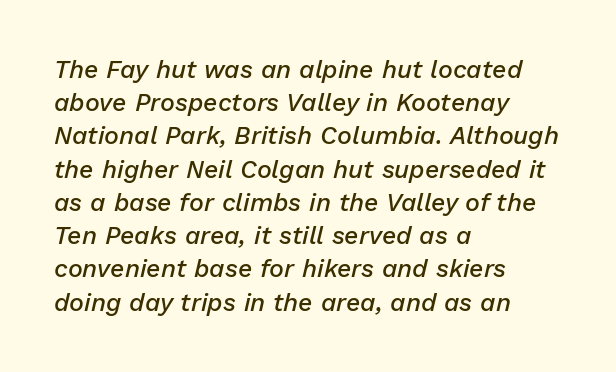
Q: Is the text bold? A: Semi-bold.
Q: Is the text italic (slanted)? A: Yes, it leans right by about 13 degrees.
Q: Is the text underlined? A: No.
Q: How is the paragraph aligned? A: Left-aligned.
Q: Is the spacing between letters normal or unusually wide? A: Normal.
Q: Is the spacing between lines tight, normal or loose? A: Normal.
